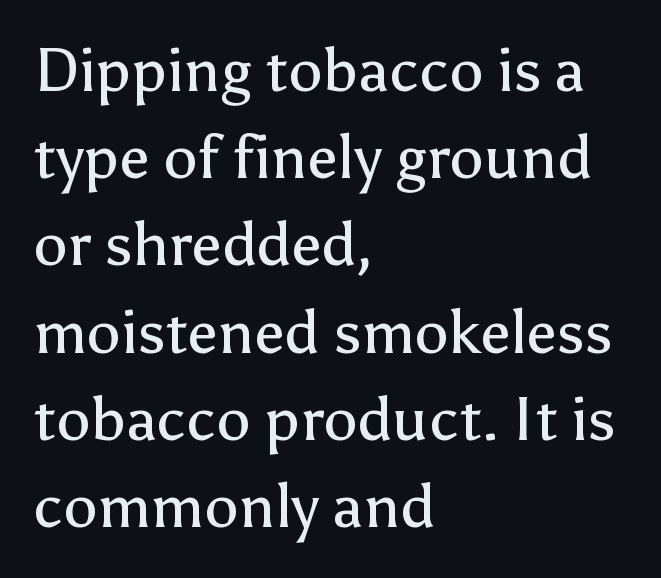
Q: Is the text bold? A: No.
Q: Is the text italic (slanted)? A: No, it is upright.
Q: Is the typeface a serif or a sans-serif typeface? A: Sans-serif.
Q: Is the text underlined? A: No.
Q: How is the paragraph aligned? A: Left-aligned.
Q: Is the spacing between letters normal or unusually wide? A: Normal.
Q: Is the spacing between lines tight, normal or loose? A: Normal.
Q: Width (condensed, normal, or wide)? A: Normal.
Q: Stroke contrast? A: Low.
Q: x-height? A: Medium.
Q: Monospaced? A: No.
